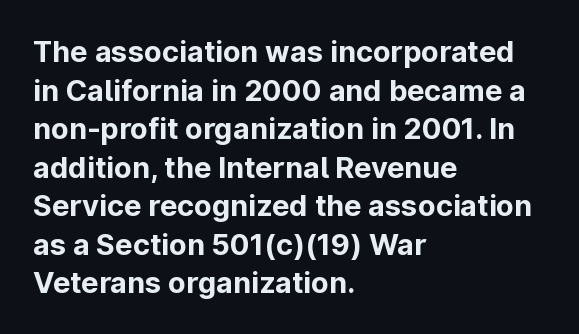
Q: Is the text bold? A: Yes.
Q: Is the text italic (slanted)? A: No, it is upright.
Q: Is the typeface a serif or a sans-serif typeface? A: Sans-serif.
Q: Is the text underlined? A: No.
Q: How is the paragraph aligned? A: Left-aligned.
Q: Is the spacing between letters normal or unusually wide? A: Normal.
Q: Is the spacing between lines tight, normal or loose? A: Normal.
Q: Width (condensed, normal, or wide)? A: Normal.
Q: Stroke contrast? A: Low.
Q: x-height? A: Medium.
Q: Monospaced? A: No.
